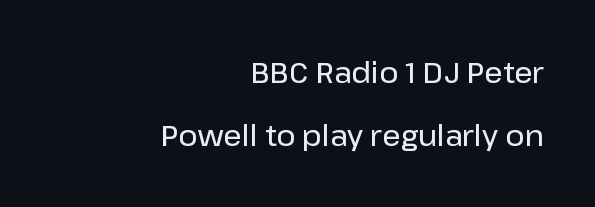
The image shows 29 px sans-serif type, upright; set right-aligned, loose line spacing (2.18x), normal letter spacing, not underlined; low stroke contrast and a medium x-height.
